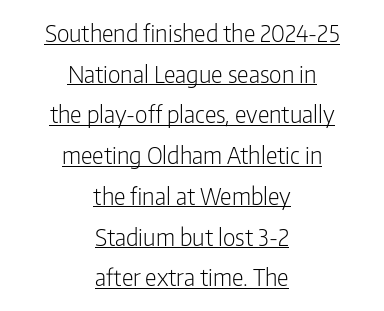
Standard letterfit; no display-style spreading of the glyphs. Posture: straight, roman, zero tilt. Stroke mass is kept to a normal reading level or below. The sample's only ornament is a line tracing under the words.
